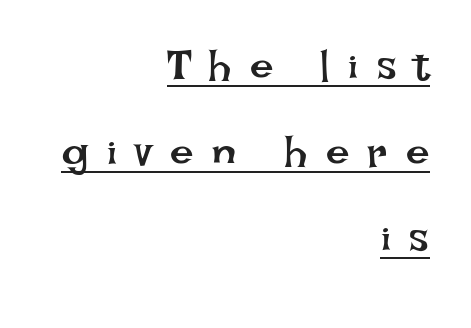
{"italic": "no", "bold": "no", "weight": "regular", "width": "normal", "stroke_contrast": "low", "x_height": "large", "monospaced": "no", "underline": "yes", "align": "right", "line_spacing": "loose", "line_spacing_ratio": 2.05, "letter_spacing": "wide", "letter_spacing_em": 0.44, "glyph_px": 42}
